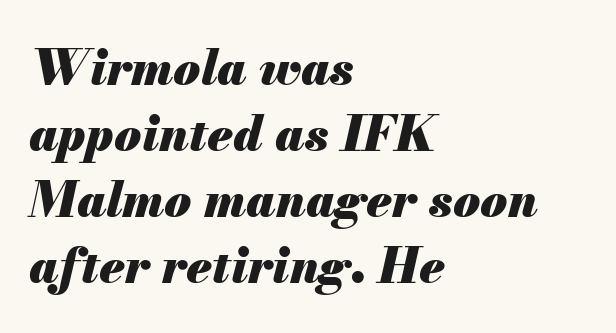
{"italic": "yes", "lean": "right", "slant_degrees": 13, "bold": "yes", "weight": "heavy", "width": "normal", "stroke_contrast": "medium", "x_height": "small", "monospaced": "no", "underline": "no", "align": "left", "line_spacing": "normal", "line_spacing_ratio": 1.35, "letter_spacing": "normal", "letter_spacing_em": 0.0, "glyph_px": 49}
